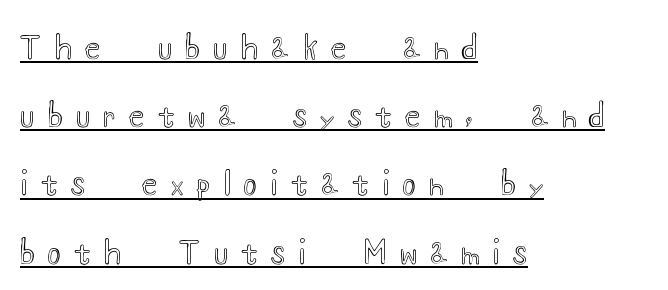
Characters remain perfectly vertical along every line. Typeset ragged right — the left edge is the straight one. Spacing between characters has been opened up far beyond the box default. The letters advance in unequal steps, a hallmark of proportional type. What's the leading like? Stretched, with rows far apart. The face used here appears with an underline applied.
